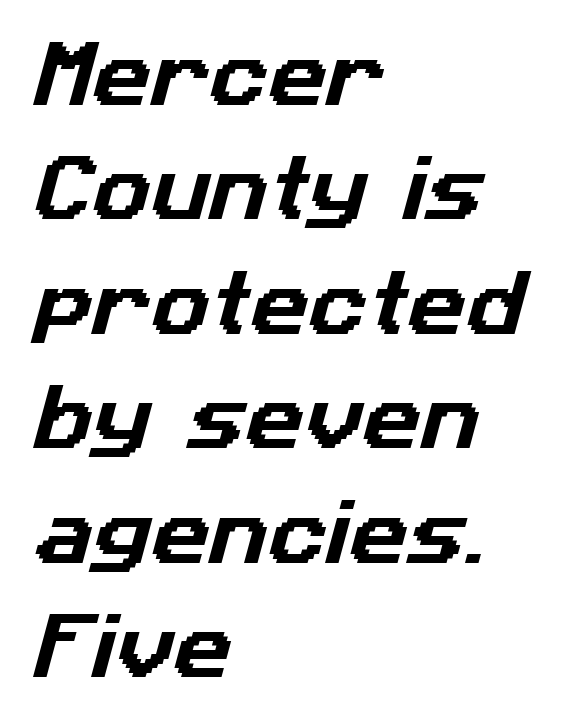
The image shows 72 px sans-serif type; set left-aligned, normal line spacing (1.59x), normal letter spacing, not underlined; low stroke contrast and a medium x-height.
